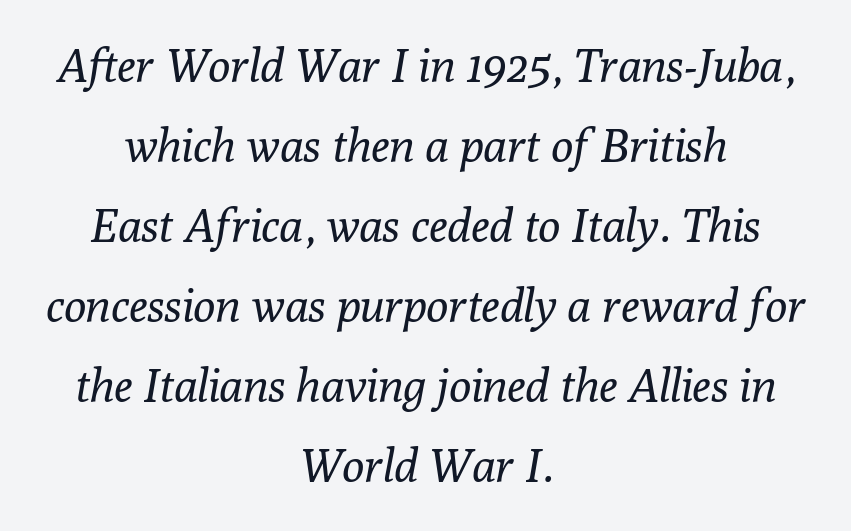
Italic: yes, the glyphs are oblique. How are the letters spaced? Ordinarily, with no added tracking. Bare-footed words on every line. The paragraph has two soft edges and a firm central axis. This is serif lettering, the kind often seen in printed books. The cut favours lightness, reaching ordinary text weight at its darkest.
